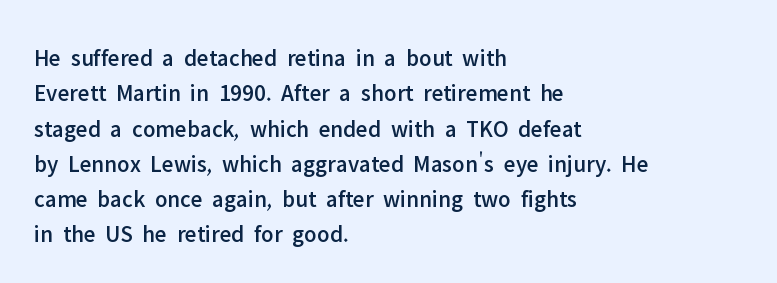
The image shows 24 px text type, upright; set left-aligned, normal line spacing (1.47x), normal letter spacing, not underlined.
